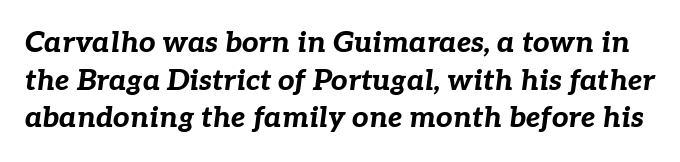
{"italic": "yes", "lean": "right", "slant_degrees": 7, "bold": "yes", "weight": "bold", "width": "normal", "stroke_contrast": "low", "x_height": "medium", "monospaced": "no", "underline": "no", "line_spacing": "normal", "line_spacing_ratio": 1.3, "letter_spacing": "normal", "letter_spacing_em": 0.0, "glyph_px": 29}
